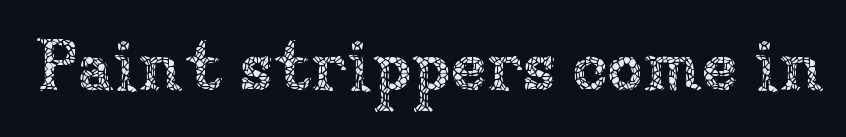
Q: Is the text bold? A: No.
Q: Is the text italic (slanted)? A: No, it is upright.
Q: Is the text underlined? A: No.
Q: Is the spacing between letters normal or unusually wide? A: Normal.
Q: Width (condensed, normal, or wide)? A: Normal.
Q: Stroke contrast? A: Low.
Q: x-height? A: Medium.
Q: Monospaced? A: No.
